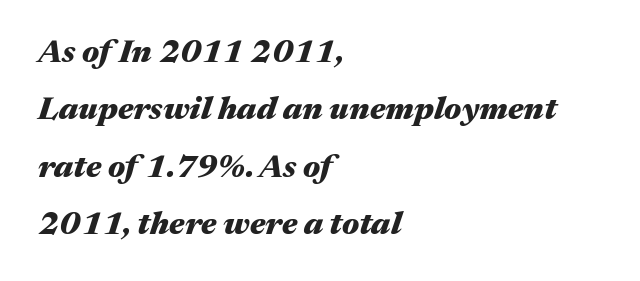
Character widths vary here, with narrow letters taking less room than wide ones. Decoration check: the copy has no underline. Casual observation: everything's shoved over to the left. What stands out about the letter spacing? Nothing — it is the standard amount. Characters are canted at an angle relative to the baseline's perpendicular.
